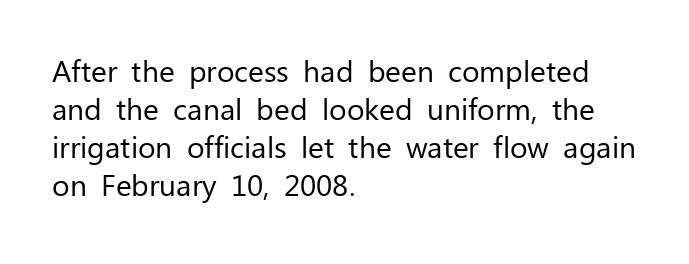
Stems and bowls with no extra thickness — not bold. You could call the tracking neutral — neither tight nor loose. Is this a fixed-width face? No — the glyphs have proportional, varying widths. The font family rendered here belongs to the sans-serif group.
